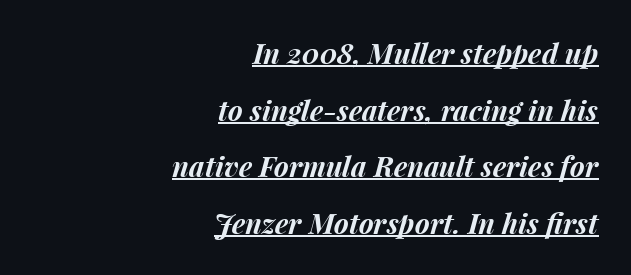
Q: Is the text bold? A: Yes.
Q: Is the text italic (slanted)? A: Yes, it leans right by about 15 degrees.
Q: Is the text underlined? A: Yes.
Q: How is the paragraph aligned? A: Right-aligned.
Q: Is the spacing between letters normal or unusually wide? A: Normal.
Q: Is the spacing between lines tight, normal or loose? A: Loose.
Q: Width (condensed, normal, or wide)? A: Normal.
Q: Stroke contrast? A: Medium.
Q: x-height? A: Medium.
Q: Monospaced? A: No.
